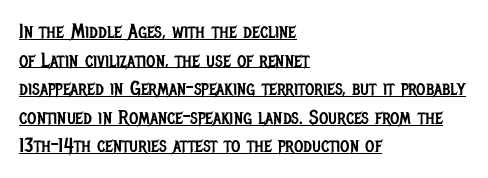
{"italic": "no", "bold": "no", "underline": "yes", "align": "left", "line_spacing": "normal", "line_spacing_ratio": 1.43, "letter_spacing": "normal", "letter_spacing_em": 0.0, "glyph_px": 20}
